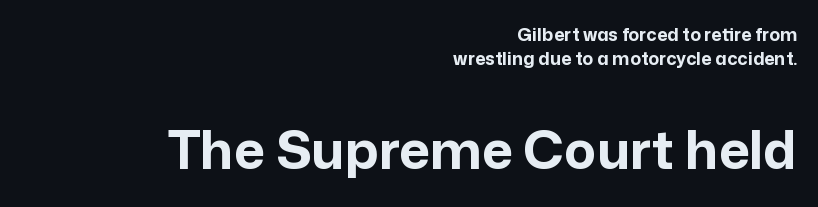
Leftover space on each line is placed entirely before the opening word. This rendering employs a face without finishing strokes, i.e., a sans-serif. The face used here has the dense, thick strokes of a bold. Looks like regular typesetting: each glyph gets only the width it needs. The font's upright variant was chosen for this text.
